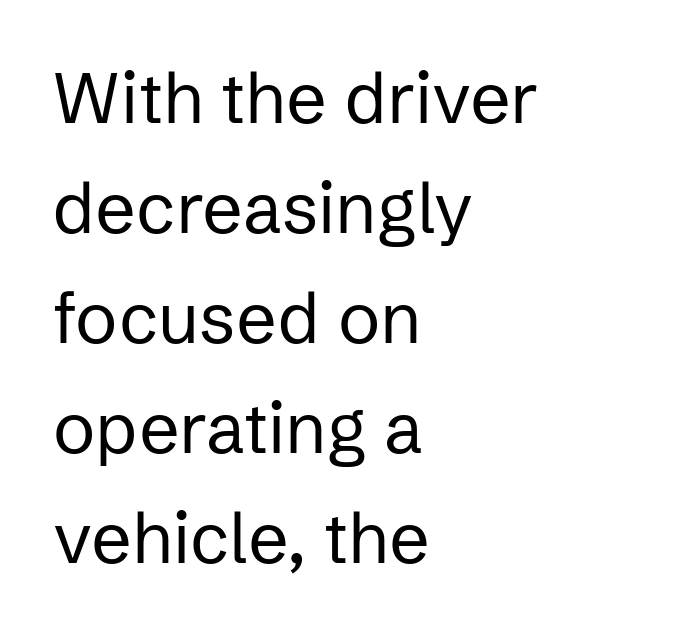
Leading matches the norm, producing a regular column. The area under the type is left untouched. Posture: vertical. Observe the absence of serifs on each vertical stroke in this sample. Does the copy run flush right? No — it runs flush left.
